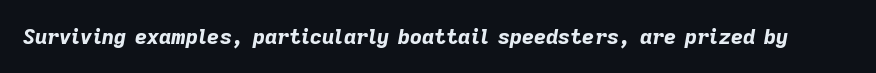
{"italic": "yes", "lean": "right", "slant_degrees": 9, "bold": "yes", "underline": "no", "letter_spacing": "normal", "letter_spacing_em": 0.0, "glyph_px": 21}
